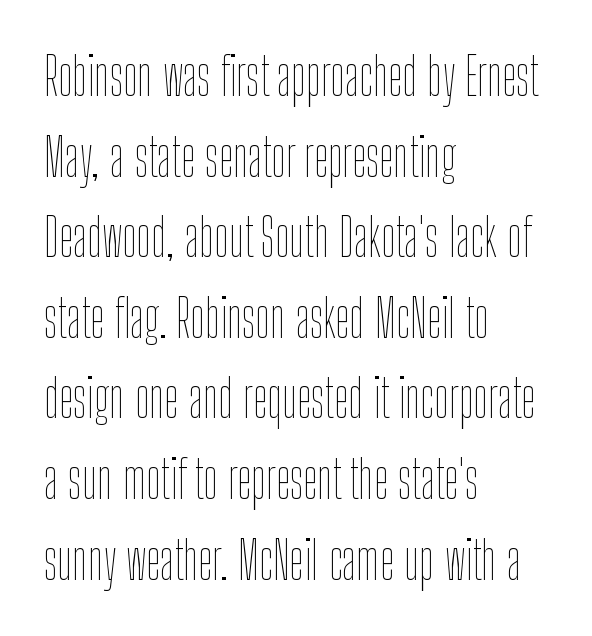
{"italic": "no", "bold": "no", "weight": "thin", "width": "condensed", "stroke_contrast": "low", "x_height": "medium", "monospaced": "no", "underline": "no", "align": "left", "line_spacing": "normal", "line_spacing_ratio": 1.55, "letter_spacing": "normal", "letter_spacing_em": 0.0, "glyph_px": 52}
